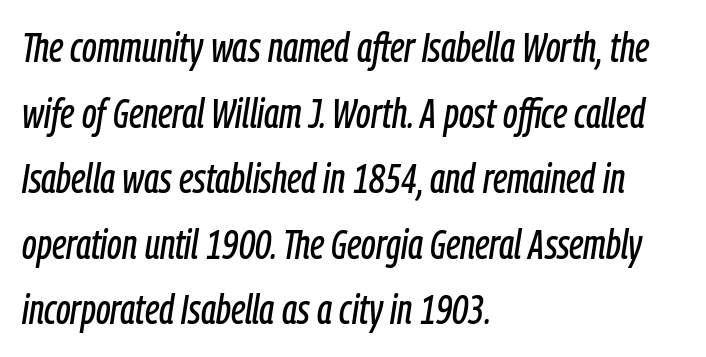
Q: Is the text italic (slanted)? A: Yes, it leans right by about 9 degrees.
Q: Is the text underlined? A: No.
Q: How is the paragraph aligned? A: Left-aligned.
Q: Is the spacing between letters normal or unusually wide? A: Normal.
Q: Is the spacing between lines tight, normal or loose? A: Normal.
Q: Width (condensed, normal, or wide)? A: Condensed.
Q: Stroke contrast? A: Low.
Q: x-height? A: Medium.
Q: Monospaced? A: No.
